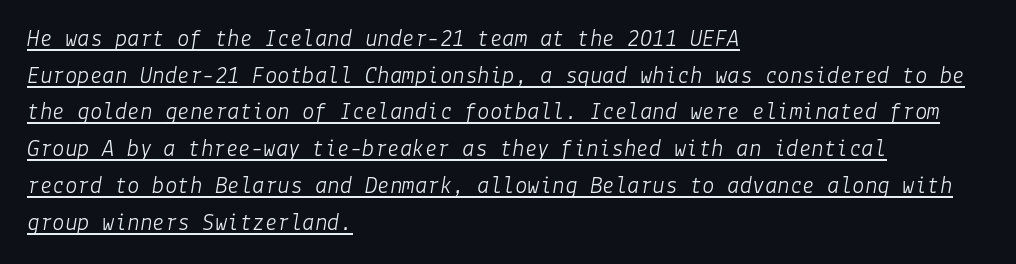
Q: Is the text bold? A: No.
Q: Is the text italic (slanted)? A: Yes, it leans right by about 9 degrees.
Q: Is the text underlined? A: Yes.
Q: How is the paragraph aligned? A: Left-aligned.
Q: Is the spacing between letters normal or unusually wide? A: Normal.
Q: Is the spacing between lines tight, normal or loose? A: Normal.
